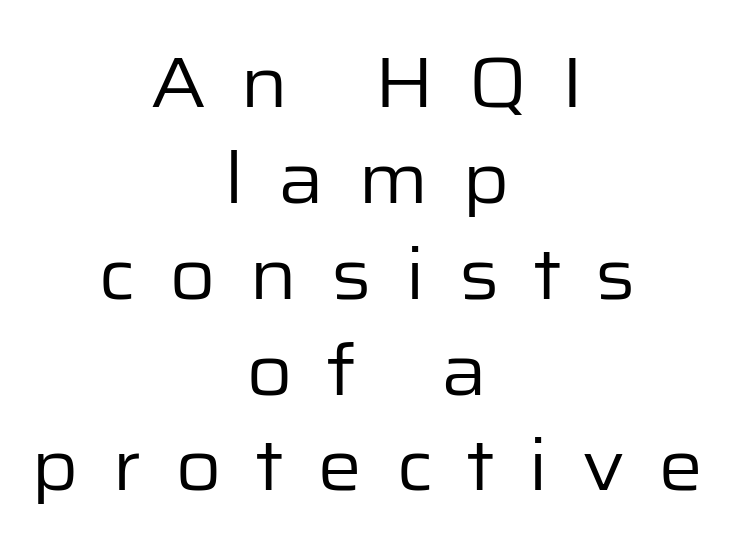
Q: Is the text bold? A: No.
Q: Is the text italic (slanted)? A: No, it is upright.
Q: Is the typeface a serif or a sans-serif typeface? A: Sans-serif.
Q: Is the text underlined? A: No.
Q: How is the paragraph aligned? A: Centered.
Q: Is the spacing between letters normal or unusually wide? A: Unusually wide.
Q: Is the spacing between lines tight, normal or loose? A: Normal.
Q: Width (condensed, normal, or wide)? A: Normal.
Q: Stroke contrast? A: Low.
Q: x-height? A: Medium.
Q: Monospaced? A: No.
